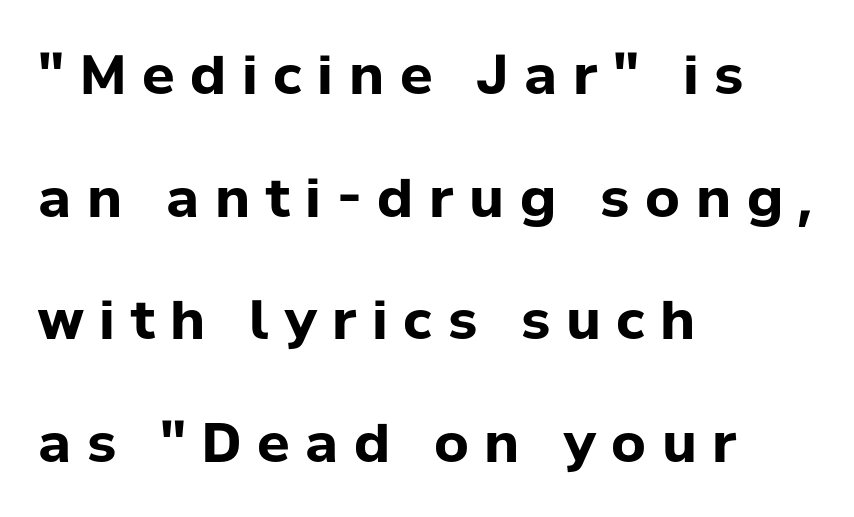
The image shows 54 px bold sans-serif type, upright; set left-aligned, loose line spacing (2.27x), unusually wide letter spacing (+0.29 em), not underlined; low stroke contrast and a medium x-height.
